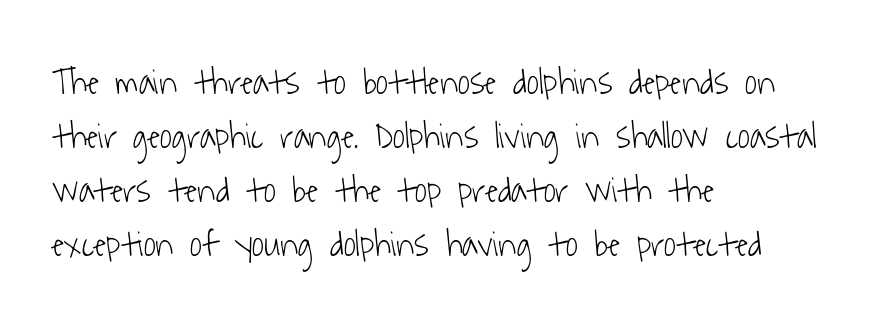
{"serif": "no", "bold": "no", "weight": "light", "width": "condensed", "stroke_contrast": "low", "x_height": "medium", "monospaced": "no", "underline": "no", "align": "left", "line_spacing": "normal", "line_spacing_ratio": 1.46, "letter_spacing": "normal", "letter_spacing_em": 0.0, "glyph_px": 37}
